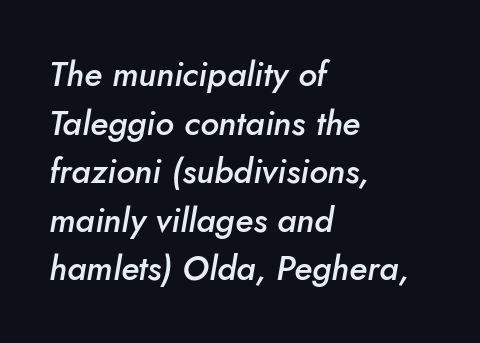
The gap between lines stays unmarked. This is moderately heavy type, rendered in semibold. Layout note: lines flush left. Designer's note — italics engaged. Note the varied advance widths — an 'i' is clearly narrower than an 'm'.
